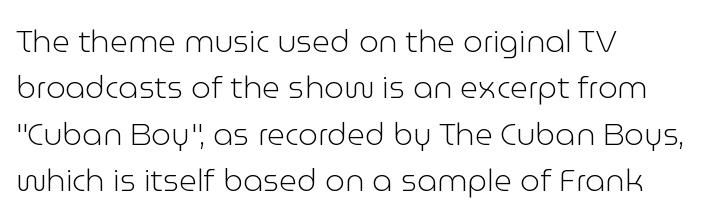
Honestly, the row spacing looks completely unremarkable. Just letters on the line, the space beneath them empty. These lines are composed in type without serifs. Every character sits straight up, as roman type does. Layout note: lines flush left. On a weight scale, this lands at 450 or below.
